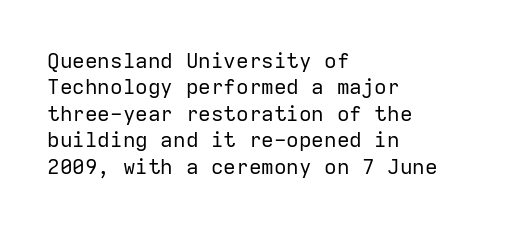
{"italic": "no", "bold": "no", "underline": "no", "align": "left", "line_spacing": "normal", "line_spacing_ratio": 1.26, "letter_spacing": "normal", "letter_spacing_em": 0.0, "glyph_px": 21}
